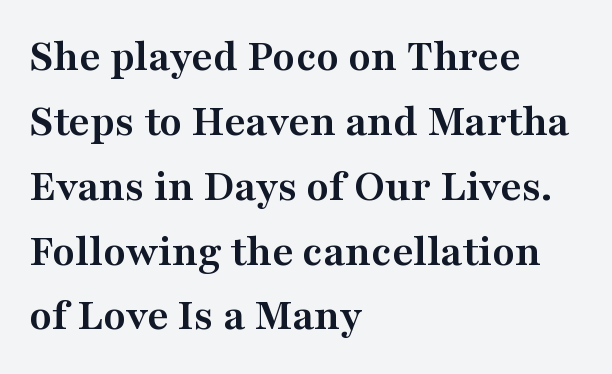
Q: Is the text bold? A: Yes.
Q: Is the text italic (slanted)? A: No, it is upright.
Q: Is the typeface a serif or a sans-serif typeface? A: Serif.
Q: Is the text underlined? A: No.
Q: How is the paragraph aligned? A: Left-aligned.
Q: Is the spacing between letters normal or unusually wide? A: Normal.
Q: Is the spacing between lines tight, normal or loose? A: Normal.
Q: Width (condensed, normal, or wide)? A: Wide.
Q: Stroke contrast? A: Medium.
Q: x-height? A: Medium.
Q: Monospaced? A: No.
